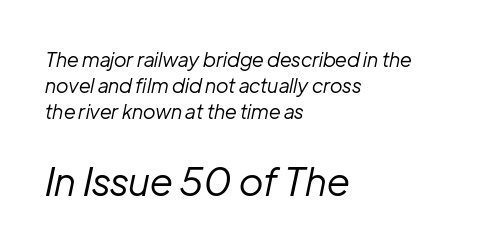
{"italic": "yes", "lean": "right", "slant_degrees": 12, "bold": "no", "weight": "regular", "width": "normal", "stroke_contrast": "low", "x_height": "medium", "monospaced": "no", "underline": "no", "align": "left", "line_spacing": "normal", "line_spacing_ratio": 1.29, "letter_spacing": "normal", "letter_spacing_em": 0.0, "larger_block": "second", "size_ratio": 1.95, "glyph_px": 39}
